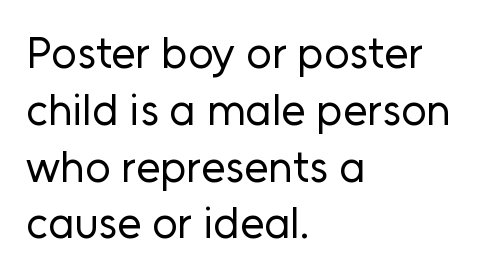
The weight tops out at a normal text grade. A clean baseline with only descenders dipping below it. Varying glyph widths throughout — classic text-font behaviour. The ragged edge is on the right, which tells us the setting is flush left.
